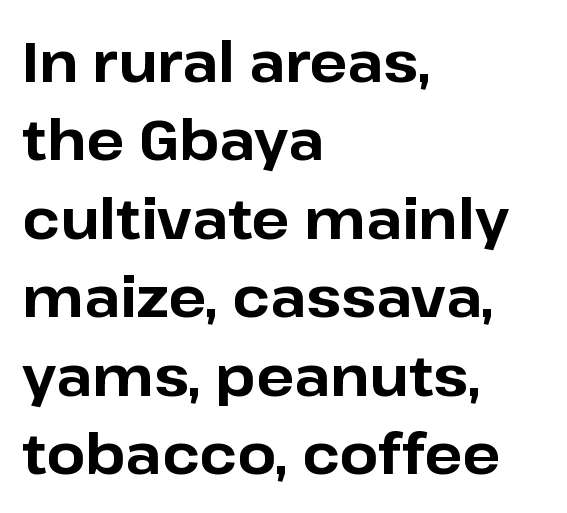
I'd call this a sans setting — the letters go barefoot. Casual observation: everything's shoved over to the left. Italic? Not at all — the glyphs are vertical. Line spacing here is normal. Each word holds together tightly as a unit, with standard inter-letter gaps.
